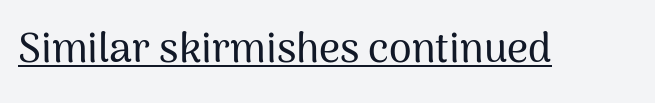
This rendering features underlined lettering. Here the designer chose a conventional face with non-uniform glyph widths. No italicization has been applied; the sample stays upright. A typesetter would call this zero additional tracking.
